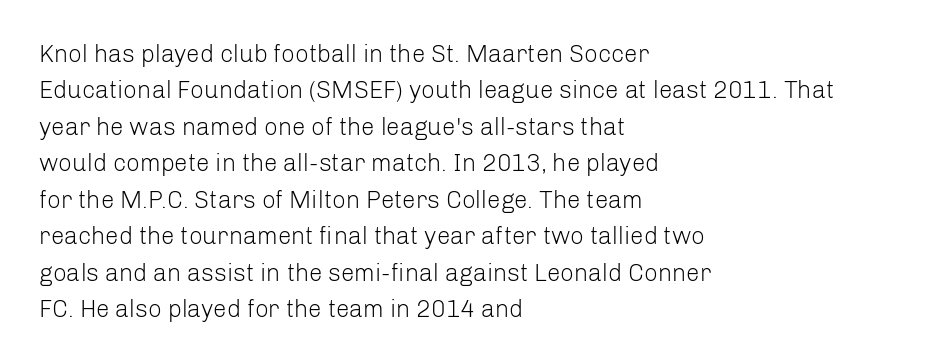
The foot of each line stays bare and open. These lines stack with their left ends in a neat column. Italic: no, the glyphs are upright roman. These lines sit exactly where default settings would place them.
